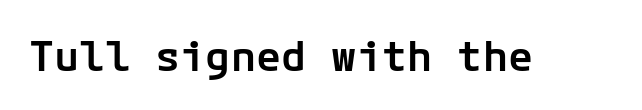
Q: Is the text bold? A: Semi-bold.
Q: Is the text italic (slanted)? A: No, it is upright.
Q: Is the typeface a serif or a sans-serif typeface? A: Sans-serif.
Q: Is the text underlined? A: No.
Q: Is the spacing between letters normal or unusually wide? A: Normal.
Q: Width (condensed, normal, or wide)? A: Normal.
Q: Stroke contrast? A: Low.
Q: x-height? A: Medium.
